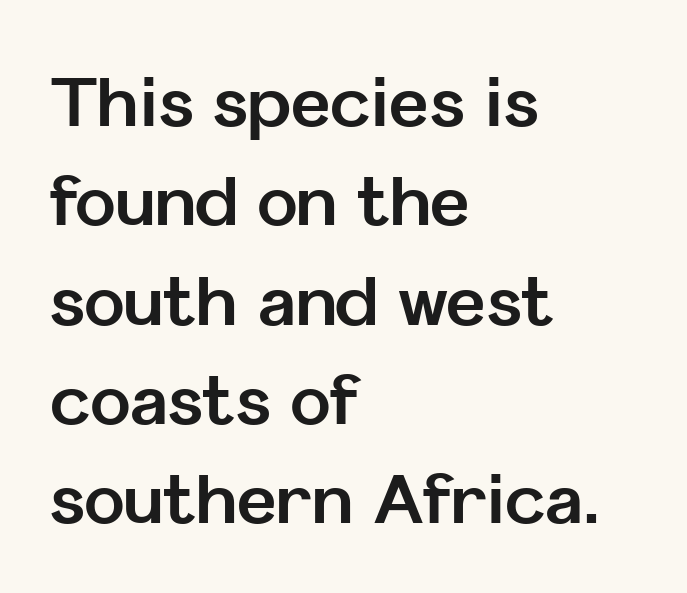
The image shows 68 px bold sans-serif type, upright; set left-aligned, normal line spacing (1.46x), normal letter spacing, not underlined; low stroke contrast and a medium x-height.
